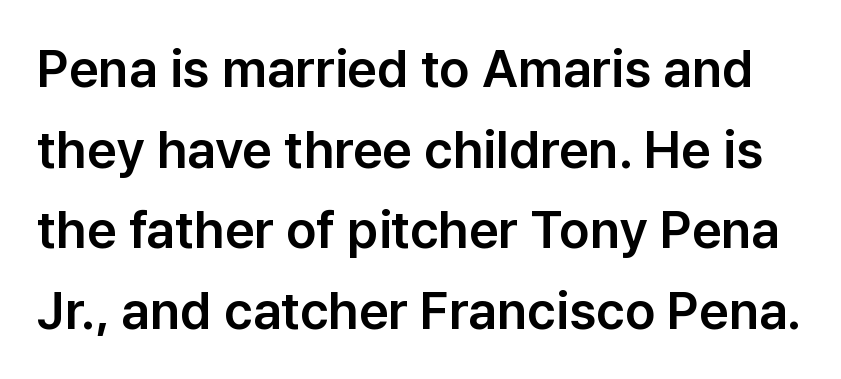
The image shows 52 px sans-serif type, upright; set normal line spacing (1.55x), normal letter spacing, not underlined; low stroke contrast and a medium x-height.
